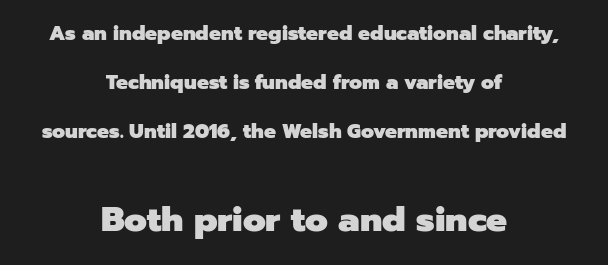
Each new line begins a long way beneath the previous one. This sample has the flowing, uneven cadence of proportional lettering. The gap between lines stays unmarked. In CSS terms this would be text-align: center. Style check: upright.
